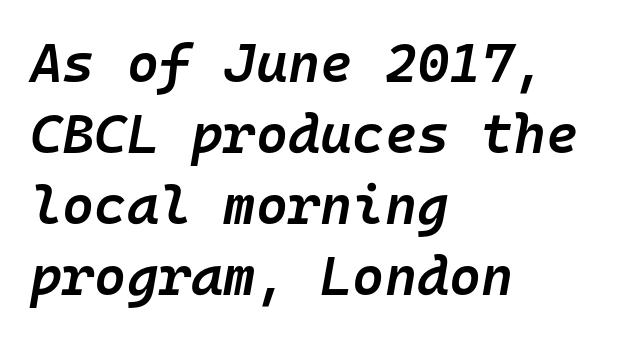
The text carries the slant typical of an italic or oblique font. The area under the type is left untouched. The lines in this sample share a left origin and differ only in where they stop. A typesetter would call this monospace, since all characters share one set width. Typesetter's note: demi weight, one step under bold. Does extra space separate the letters? No, they use regular spacing.
